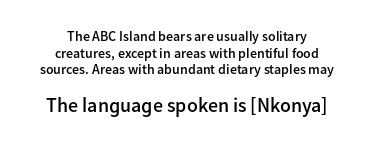
{"italic": "no", "bold": "semi", "underline": "no", "align": "center", "line_spacing_ratio": 1.19, "letter_spacing": "normal", "letter_spacing_em": 0.0, "larger_block": "second", "size_ratio": 1.43, "glyph_px": 20}
